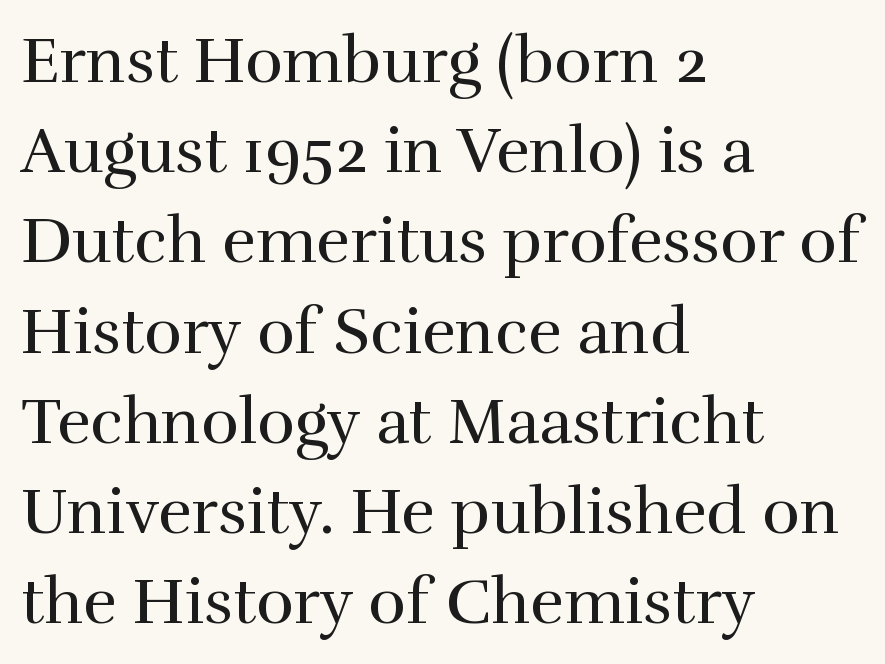
The image shows 64 px regular-weight serif type, upright; set left-aligned, normal line spacing (1.41x), normal letter spacing, not underlined; a medium x-height.
